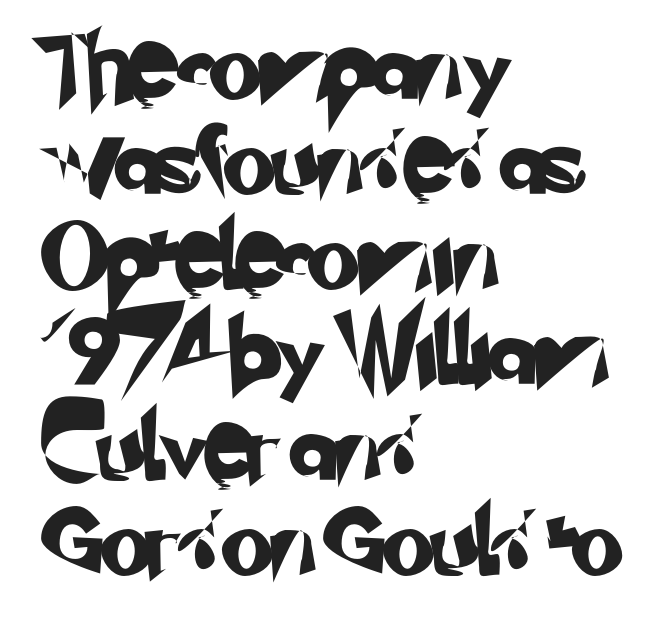
{"serif": "no", "width": "normal", "stroke_contrast": "low", "x_height": "small", "monospaced": "no", "underline": "no", "align": "left", "line_spacing": "normal", "line_spacing_ratio": 1.42, "letter_spacing": "normal", "letter_spacing_em": 0.0, "glyph_px": 67}
